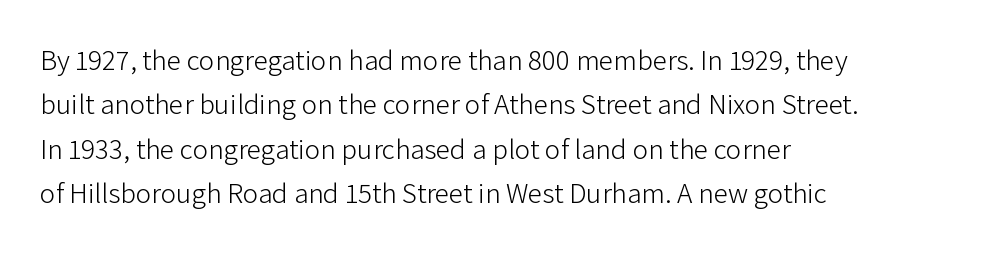
Q: Is the text bold? A: No.
Q: Is the text italic (slanted)? A: No, it is upright.
Q: Is the typeface a serif or a sans-serif typeface? A: Sans-serif.
Q: Is the text underlined? A: No.
Q: How is the paragraph aligned? A: Left-aligned.
Q: Is the spacing between letters normal or unusually wide? A: Normal.
Q: Is the spacing between lines tight, normal or loose? A: Normal.
Q: Width (condensed, normal, or wide)? A: Normal.
Q: Stroke contrast? A: Low.
Q: x-height? A: Medium.
Q: Monospaced? A: No.
